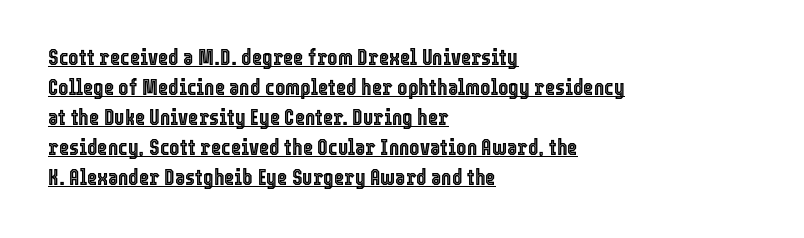
The image shows 22 px text type, upright; set left-aligned, normal line spacing (1.36x), normal letter spacing, underlined.
